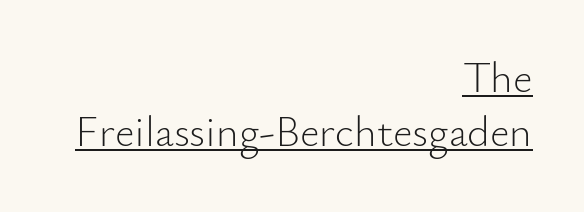
The image shows 43 px light sans-serif type, upright; set right-aligned, normal line spacing (1.26x), normal letter spacing, underlined; low stroke contrast and a small x-height.
